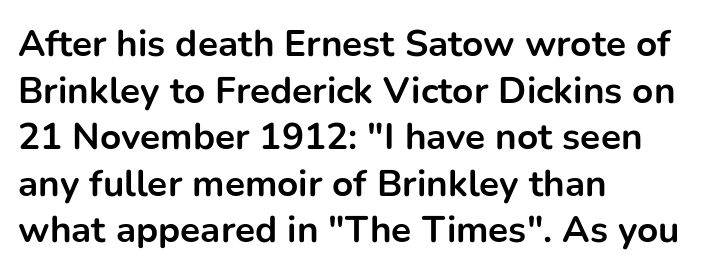
{"serif": "no", "italic": "no", "bold": "yes", "weight": "bold", "width": "normal", "stroke_contrast": "low", "x_height": "medium", "monospaced": "no", "underline": "no", "align": "left", "line_spacing": "normal", "line_spacing_ratio": 1.26, "letter_spacing": "normal", "letter_spacing_em": 0.0, "glyph_px": 37}
